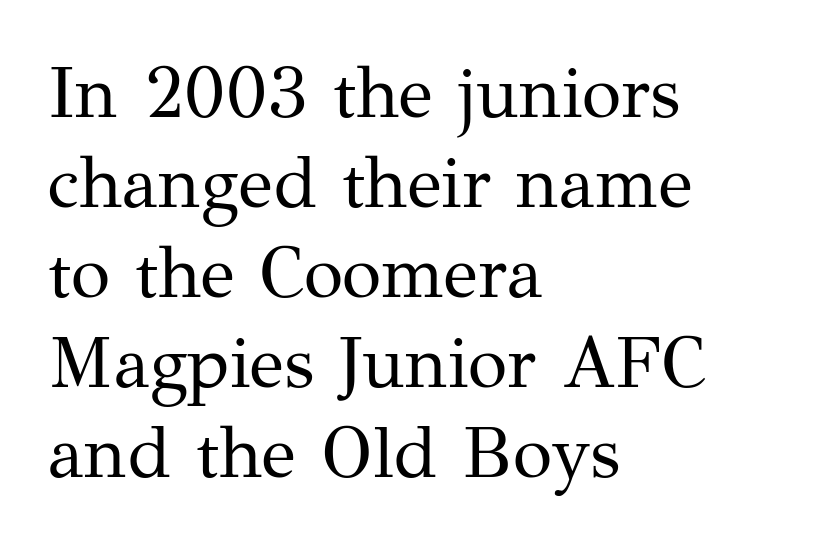
{"serif": "yes", "italic": "no", "bold": "no", "weight": "regular", "width": "normal", "stroke_contrast": "medium", "x_height": "medium", "monospaced": "no", "underline": "no", "align": "left", "line_spacing": "normal", "line_spacing_ratio": 1.25, "letter_spacing": "normal", "letter_spacing_em": 0.0, "glyph_px": 72}
